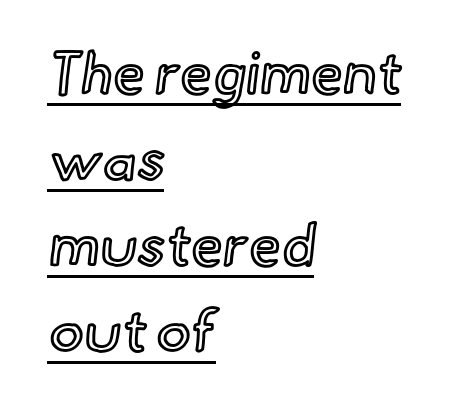
{"width": "normal", "x_height": "small", "monospaced": "no", "underline": "yes", "align": "left", "line_spacing": "normal", "line_spacing_ratio": 1.48, "letter_spacing": "normal", "letter_spacing_em": 0.0, "glyph_px": 58}
